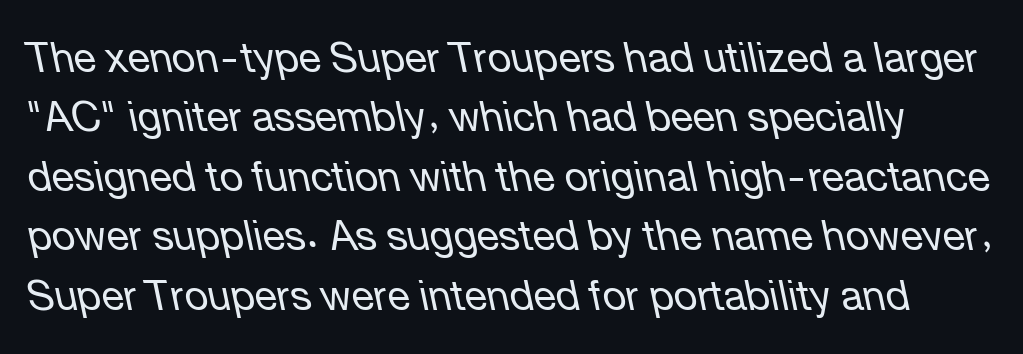
The image shows 41 px regular-weight type, italic (leaning left); set normal line spacing (1.45x), normal letter spacing, not underlined; low stroke contrast and a medium x-height.
